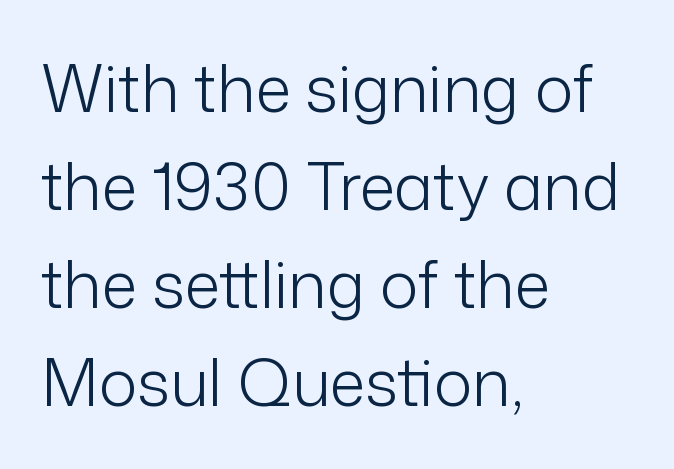
The image shows 65 px light sans-serif type, upright; set left-aligned, normal line spacing (1.51x), normal letter spacing, not underlined; low stroke contrast and a medium x-height.
